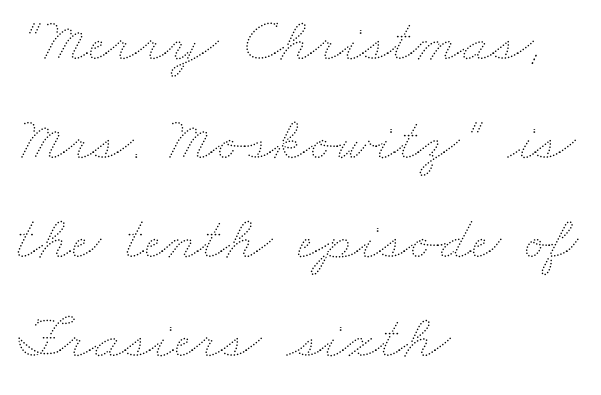
Q: Is the text bold? A: No.
Q: Is the text underlined? A: No.
Q: How is the paragraph aligned? A: Left-aligned.
Q: Is the spacing between letters normal or unusually wide? A: Normal.
Q: Is the spacing between lines tight, normal or loose? A: Normal.
Q: Width (condensed, normal, or wide)? A: Wide.
Q: Stroke contrast? A: Medium.
Q: x-height? A: Small.
Q: Monospaced? A: No.
